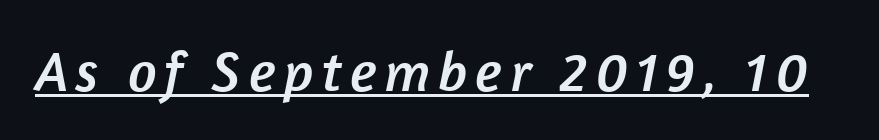
The image shows 57 px sans-serif type; set underlined; low stroke contrast and a medium x-height.
